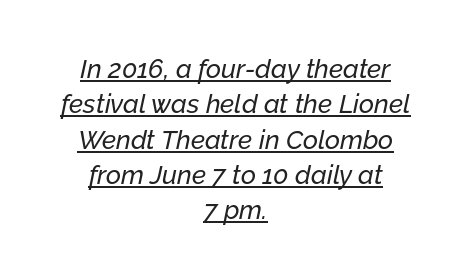
Q: Is the text italic (slanted)? A: Yes, it leans right by about 12 degrees.
Q: Is the text underlined? A: Yes.
Q: How is the paragraph aligned? A: Centered.
Q: Is the spacing between letters normal or unusually wide? A: Normal.
Q: Is the spacing between lines tight, normal or loose? A: Normal.
